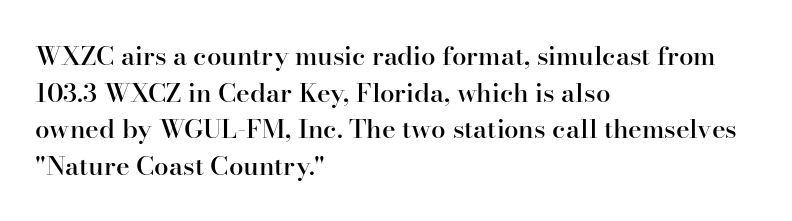
Q: Is the text bold? A: Semi-bold.
Q: Is the text italic (slanted)? A: No, it is upright.
Q: Is the text underlined? A: No.
Q: How is the paragraph aligned? A: Left-aligned.
Q: Is the spacing between letters normal or unusually wide? A: Normal.
Q: Is the spacing between lines tight, normal or loose? A: Normal.
